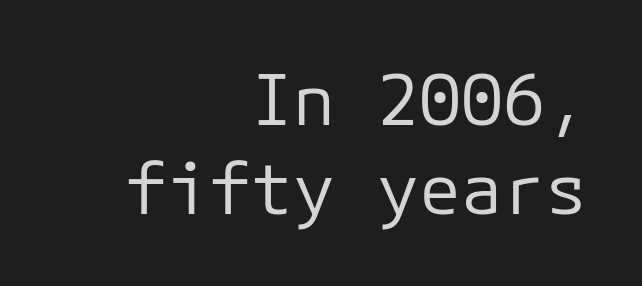
Notice how the passage keeps a crisp vertical edge on the right only. I'd call this a sans setting — the letters go barefoot. Tracking value appears to be zero — textbook default spacing. Looks like terminal output: every glyph gets an equal slot.
